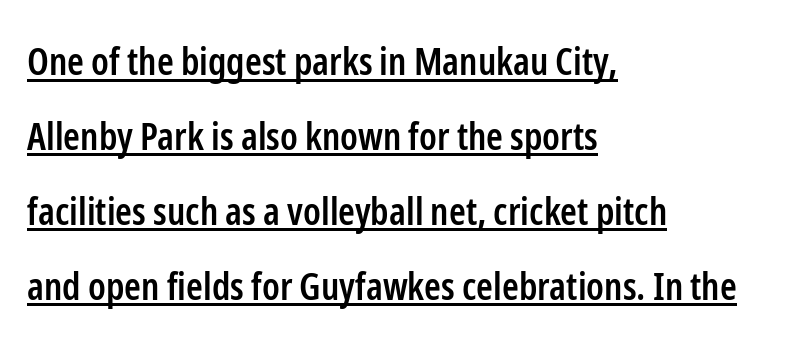
The image shows 38 px semibold, condensed sans-serif type, upright; set left-aligned, loose line spacing (1.97x), normal letter spacing, underlined; low stroke contrast and a medium x-height.
